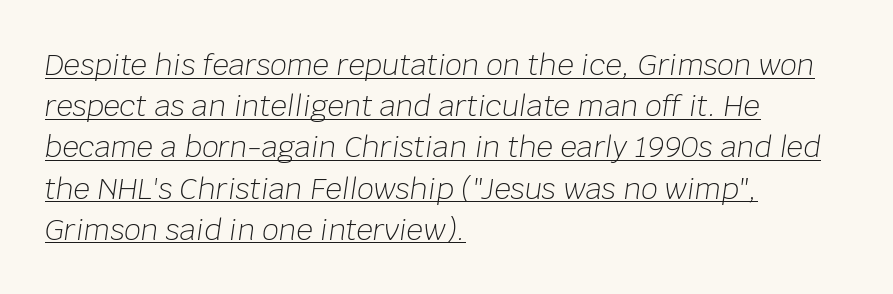
Q: Is the text bold? A: No.
Q: Is the text italic (slanted)? A: Yes, it leans right by about 8 degrees.
Q: Is the text underlined? A: Yes.
Q: How is the paragraph aligned? A: Left-aligned.
Q: Is the spacing between letters normal or unusually wide? A: Normal.
Q: Is the spacing between lines tight, normal or loose? A: Normal.
Q: Width (condensed, normal, or wide)? A: Normal.
Q: Stroke contrast? A: Low.
Q: x-height? A: Large.
Q: Monospaced? A: No.
